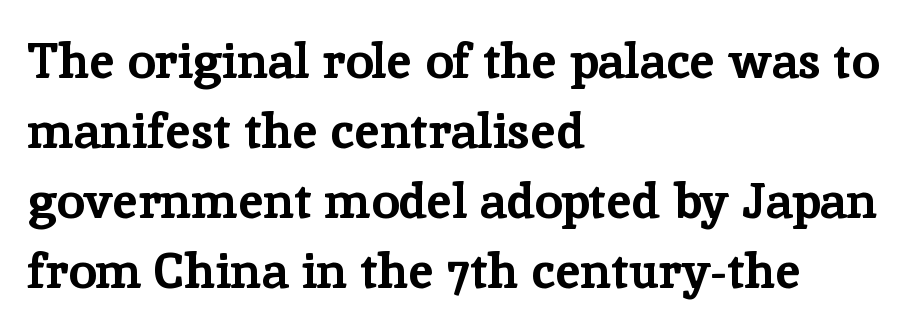
Q: Is the text bold? A: Yes.
Q: Is the text italic (slanted)? A: No, it is upright.
Q: Is the typeface a serif or a sans-serif typeface? A: Serif.
Q: Is the text underlined? A: No.
Q: How is the paragraph aligned? A: Left-aligned.
Q: Is the spacing between letters normal or unusually wide? A: Normal.
Q: Is the spacing between lines tight, normal or loose? A: Normal.
Q: Width (condensed, normal, or wide)? A: Normal.
Q: Stroke contrast? A: Low.
Q: x-height? A: Medium.
Q: Monospaced? A: No.
